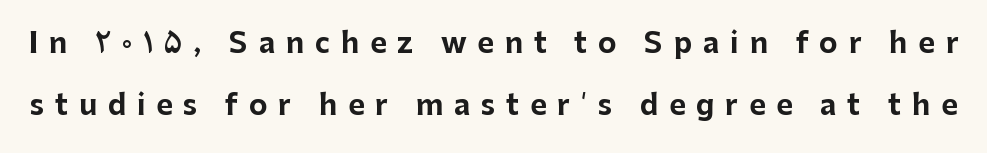
{"serif": "no", "italic": "no", "bold": "yes", "weight": "bold", "width": "normal", "stroke_contrast": "low", "x_height": "medium", "monospaced": "no", "underline": "no", "line_spacing": "loose", "line_spacing_ratio": 2.21, "letter_spacing": "wide", "letter_spacing_em": 0.39, "glyph_px": 28}
